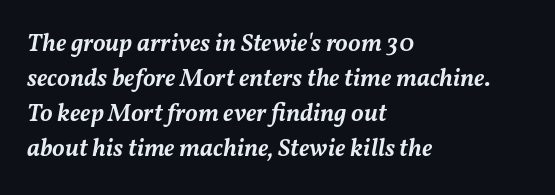
Q: Is the text bold? A: Semi-bold.
Q: Is the text italic (slanted)? A: Yes, it leans right by about 11 degrees.
Q: Is the text underlined? A: No.
Q: How is the paragraph aligned? A: Left-aligned.
Q: Is the spacing between letters normal or unusually wide? A: Normal.
Q: Is the spacing between lines tight, normal or loose? A: Normal.
